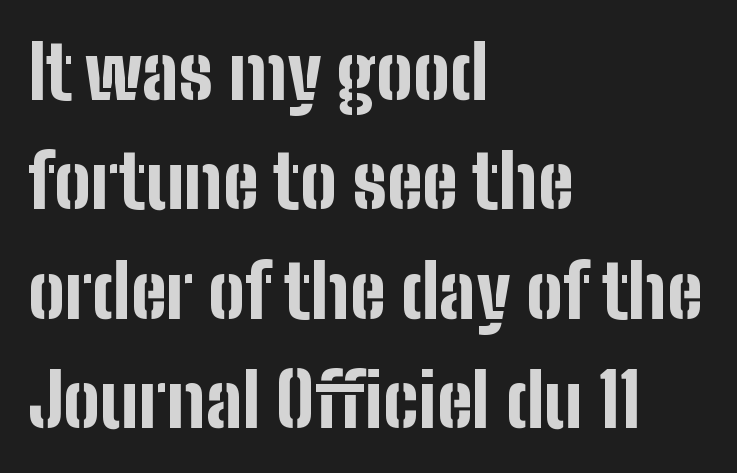
Q: Is the text bold? A: Yes.
Q: Is the text italic (slanted)? A: No, it is upright.
Q: Is the typeface a serif or a sans-serif typeface? A: Sans-serif.
Q: Is the text underlined? A: No.
Q: How is the paragraph aligned? A: Left-aligned.
Q: Is the spacing between letters normal or unusually wide? A: Normal.
Q: Is the spacing between lines tight, normal or loose? A: Normal.
Q: Width (condensed, normal, or wide)? A: Condensed.
Q: Stroke contrast? A: Low.
Q: x-height? A: Medium.
Q: Monospaced? A: No.
